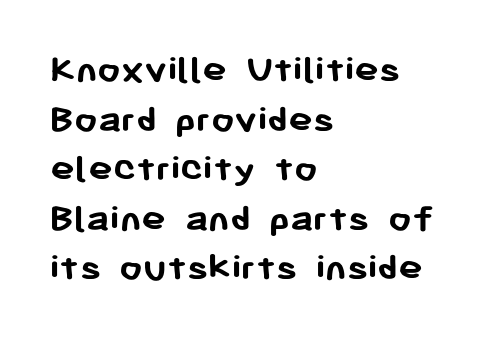
Q: Is the text bold? A: Yes.
Q: Is the text italic (slanted)? A: No, it is upright.
Q: Is the typeface a serif or a sans-serif typeface? A: Sans-serif.
Q: Is the text underlined? A: No.
Q: How is the paragraph aligned? A: Left-aligned.
Q: Is the spacing between letters normal or unusually wide? A: Normal.
Q: Width (condensed, normal, or wide)? A: Normal.
Q: Stroke contrast? A: Low.
Q: x-height? A: Medium.
Q: Monospaced? A: No.
